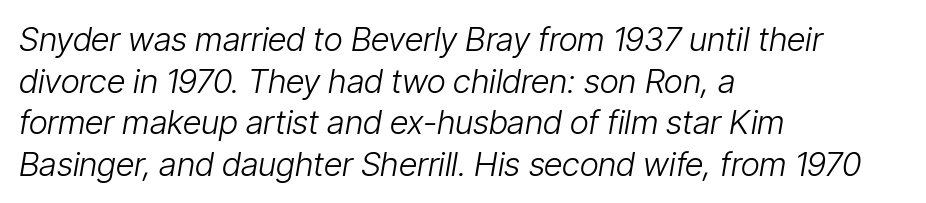
Q: Is the text bold? A: No.
Q: Is the text italic (slanted)? A: Yes, it leans right by about 9 degrees.
Q: Is the text underlined? A: No.
Q: How is the paragraph aligned? A: Left-aligned.
Q: Is the spacing between letters normal or unusually wide? A: Normal.
Q: Is the spacing between lines tight, normal or loose? A: Normal.
Q: Width (condensed, normal, or wide)? A: Condensed.
Q: Stroke contrast? A: Low.
Q: x-height? A: Medium.
Q: Monospaced? A: No.
